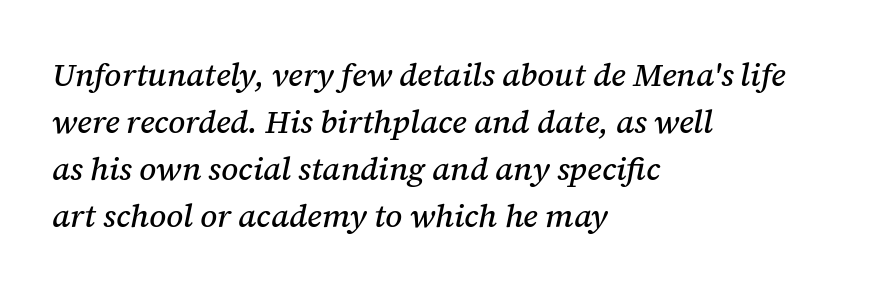
This sample uses an oblique cut, with every glyph tilted off the vertical. Honestly, the letter spacing is just normal — you wouldn't notice it. Normally led — the rows are evenly, conventionally spaced. A clean baseline with only descenders dipping below it. The rendering uses natural spacing where letterforms have individual widths. If you drew a ruler down the left edge, every line would touch it.
